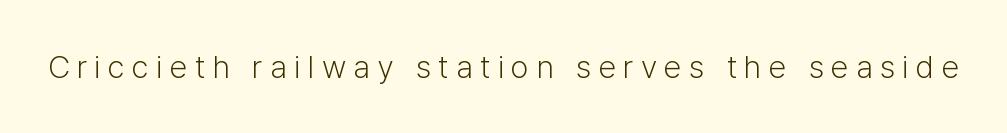
Q: Is the text bold? A: No.
Q: Is the text italic (slanted)? A: No, it is upright.
Q: Is the typeface a serif or a sans-serif typeface? A: Sans-serif.
Q: Is the text underlined? A: No.
Q: Is the spacing between letters normal or unusually wide? A: Unusually wide.
Q: Width (condensed, normal, or wide)? A: Normal.
Q: Stroke contrast? A: Low.
Q: x-height? A: Medium.
Q: Monospaced? A: No.
